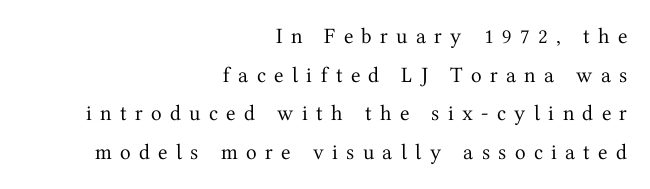
{"italic": "no", "bold": "no", "underline": "no", "align": "right", "line_spacing_ratio": 1.76, "letter_spacing": "wide", "letter_spacing_em": 0.38, "glyph_px": 22}
